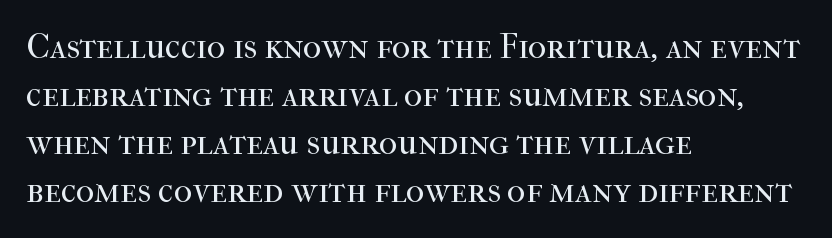
Q: Is the text bold? A: No.
Q: Is the text italic (slanted)? A: No, it is upright.
Q: Is the typeface a serif or a sans-serif typeface? A: Serif.
Q: Is the text underlined? A: No.
Q: How is the paragraph aligned? A: Left-aligned.
Q: Is the spacing between letters normal or unusually wide? A: Normal.
Q: Is the spacing between lines tight, normal or loose? A: Normal.
Q: Width (condensed, normal, or wide)? A: Normal.
Q: Stroke contrast? A: High.
Q: x-height? A: Medium.
Q: Monospaced? A: No.
